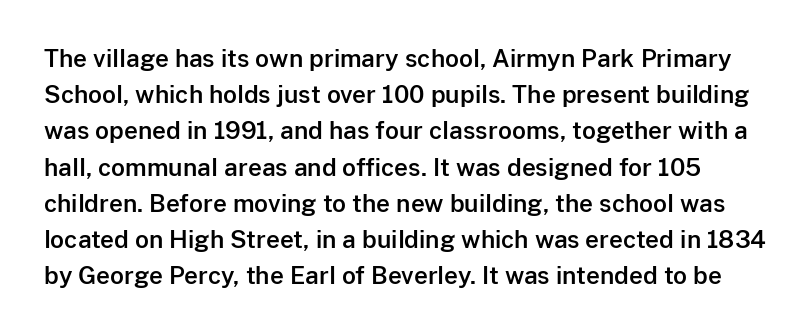
The image shows 24 px text type, upright; set normal line spacing (1.51x), normal letter spacing, not underlined.
